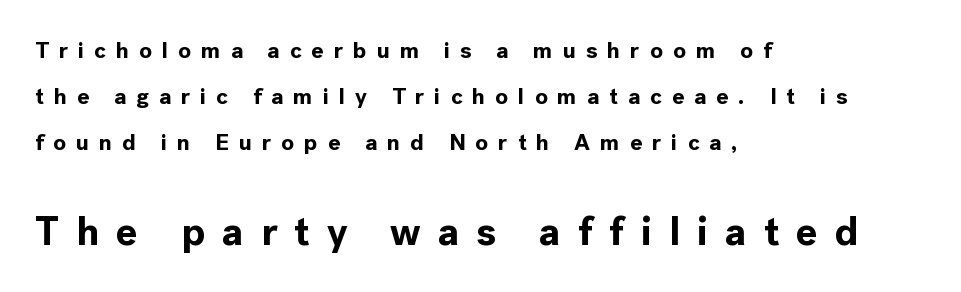
Q: Is the text bold? A: Yes.
Q: Is the text italic (slanted)? A: No, it is upright.
Q: Is the typeface a serif or a sans-serif typeface? A: Sans-serif.
Q: Is the text underlined? A: No.
Q: How is the paragraph aligned? A: Left-aligned.
Q: Is the spacing between letters normal or unusually wide? A: Unusually wide.
Q: Is the spacing between lines tight, normal or loose? A: Loose.
Q: Which block of text is set in a larger size, the first (top) or the second (bottom)? A: The second (bottom) one.
Q: Width (condensed, normal, or wide)? A: Normal.
Q: x-height? A: Medium.
Q: Monospaced? A: No.
